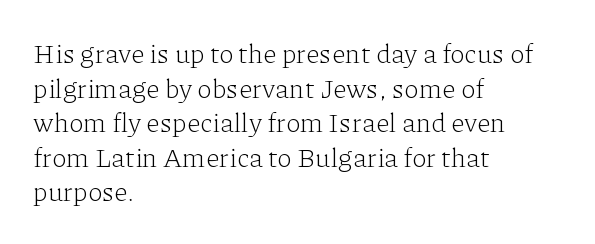
The block of text has a typical density, with ordinary space between rows. Which margin do the lines hug? The left one — the right edge is uneven. The space directly below the letters is spotless. This is the regular roman posture of the typeface. Does extra space separate the letters? No, they use regular spacing.
